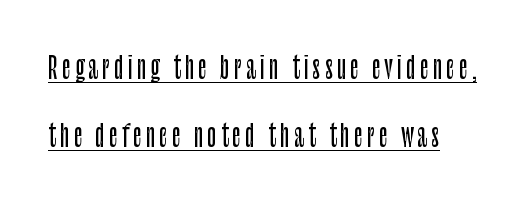
{"serif": "no", "italic": "no", "width": "condensed", "stroke_contrast": "low", "x_height": "large", "monospaced": "no", "underline": "yes", "line_spacing": "loose", "line_spacing_ratio": 2.27, "glyph_px": 30}
